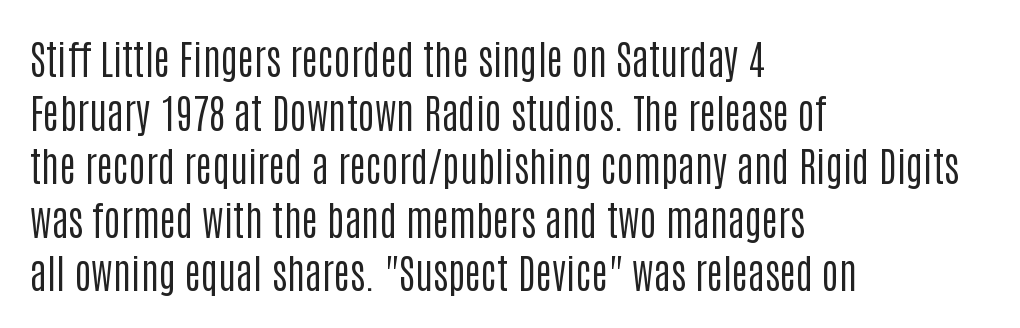
Upright lettering throughout. Casual observation: everything's shoved over to the left. No chunkiness to these letters — they're not bold. These lines are rendered in a variable-pitch font.
